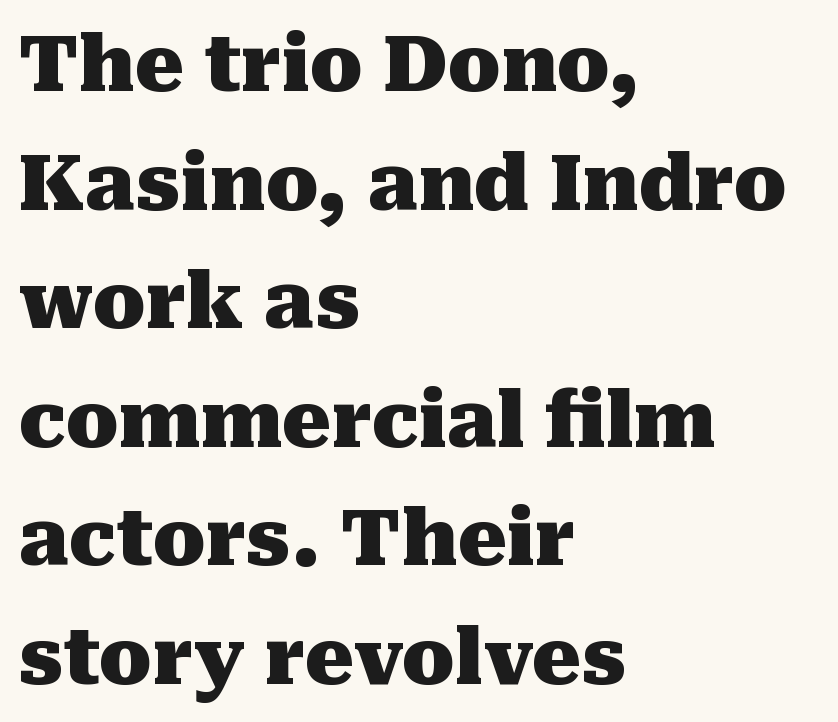
{"serif": "yes", "italic": "no", "bold": "yes", "weight": "heavy", "width": "normal", "stroke_contrast": "medium", "x_height": "medium", "monospaced": "no", "underline": "no", "align": "left", "line_spacing": "normal", "line_spacing_ratio": 1.54, "letter_spacing": "normal", "letter_spacing_em": 0.0, "glyph_px": 77}
